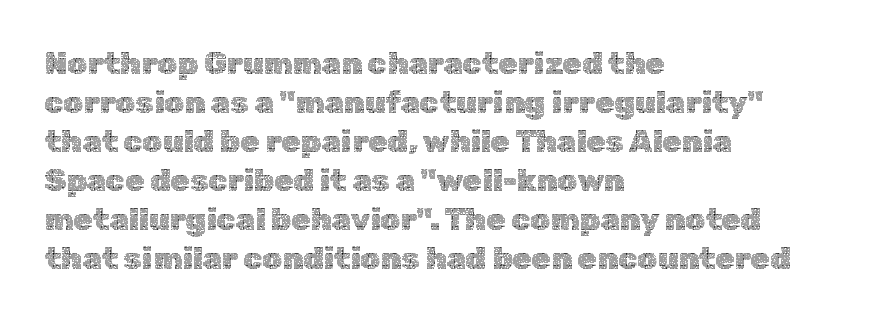
This reads as an unemphasized weight, regular at the heaviest. This sample has the flowing, uneven cadence of proportional lettering. The rows are spaced the way most documents space them. Designer's note — italics off, roman on. Just letters on the line, the space beneath them empty.
